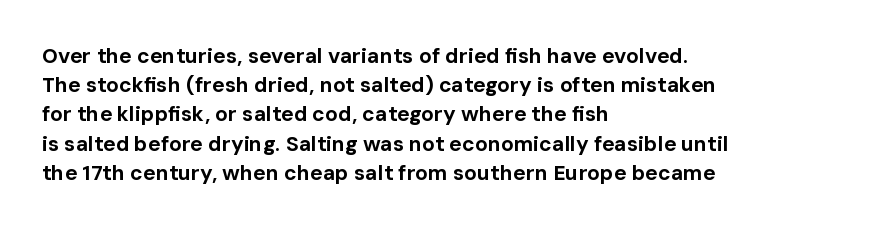
When letters stand straight like this, we call the style roman or upright. Line starts are locked; line ends wander. Quick note: underline off. Words appear dense and cohesive because spacing is normal. A normal amount of white space separates one row of letters from the next.
